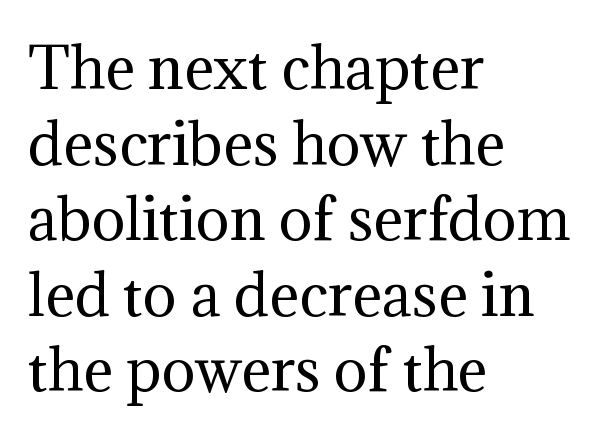
Teacher's note: observe the even left margin — that is flush-left alignment. Observe the serifs anchoring each vertical stroke in this sample. Stems and bowls with no extra thickness — not bold. The passage shown stacks its lines at a standard gap.
